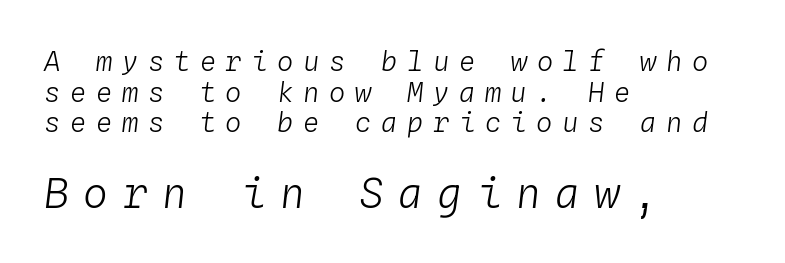
{"italic": "yes", "lean": "right", "slant_degrees": 4, "bold": "no", "weight": "light", "width": "normal", "stroke_contrast": "low", "x_height": "medium", "monospaced": "yes", "underline": "no", "align": "left", "line_spacing": "tight", "line_spacing_ratio": 1.13, "letter_spacing": "wide", "letter_spacing_em": 0.36, "larger_block": "second", "size_ratio": 1.52, "glyph_px": 41}
